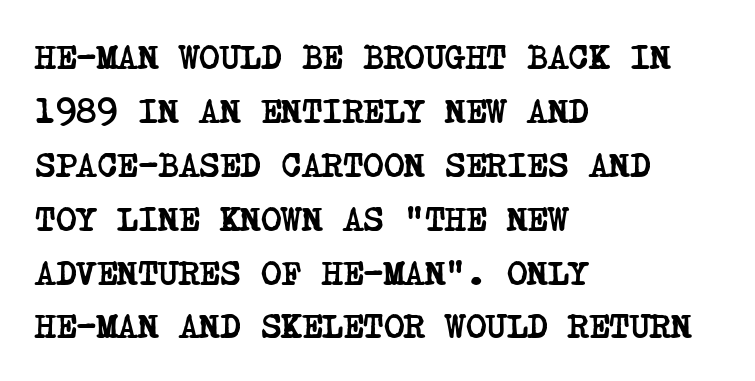
The image shows 35 px semibold, condensed serif type; set left-aligned, normal line spacing (1.54x), normal letter spacing, not underlined; low stroke contrast and a large x-height.
